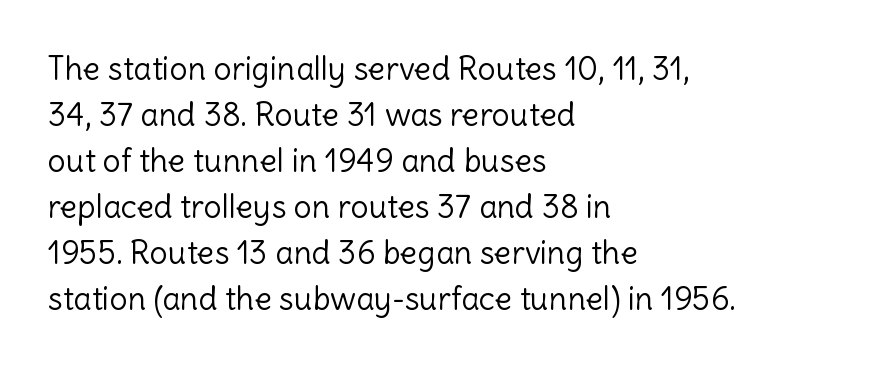
Underline: absent. Serifs: no, the terminals of the letterforms are clean. Stem width sits at or under what a default text font uses. The block of text has a typical density, with ordinary space between rows. A typesetter would call this proportional, since set widths differ per character. The type is set solid horizontally, with unmodified tracking.
